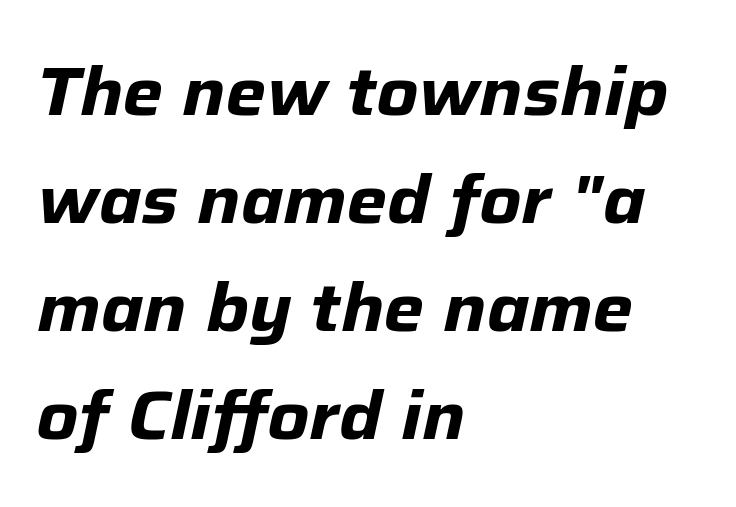
{"italic": "yes", "lean": "right", "slant_degrees": 12, "bold": "yes", "weight": "bold", "width": "normal", "stroke_contrast": "low", "x_height": "medium", "monospaced": "no", "underline": "no", "align": "left", "line_spacing": "normal", "line_spacing_ratio": 1.59, "letter_spacing": "normal", "letter_spacing_em": 0.0, "glyph_px": 68}
